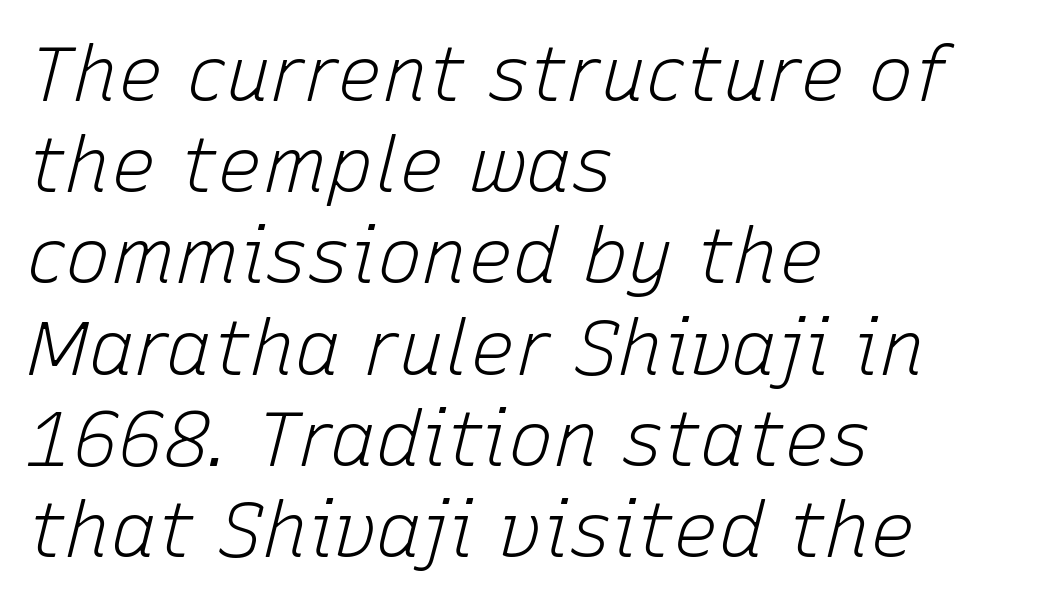
The image shows 76 px light type, italic (leaning right); set left-aligned, line spacing 1.2x, normal letter spacing, not underlined; low stroke contrast and a medium x-height.
